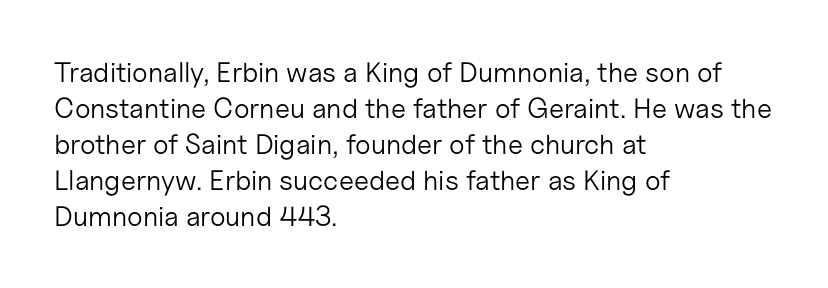
The words here are not underlined. The passage shown is typed in a proportional face where columns would drift. Nope, no serifs anywhere on these letters. These lines keep a tight, regular rhythm from letter to letter. Successive baselines arrive at the customary interval.
